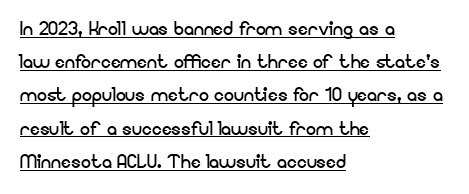
The image shows 25 px text type, upright; set left-aligned, normal line spacing (1.33x), normal letter spacing, underlined.
